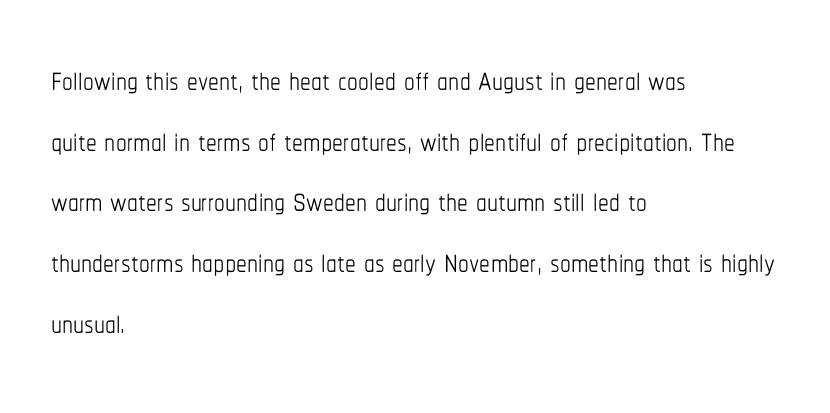
The image shows 43 px thin, condensed type, upright; set left-aligned, normal line spacing (1.41x), normal letter spacing, not underlined; low stroke contrast and a medium x-height.
